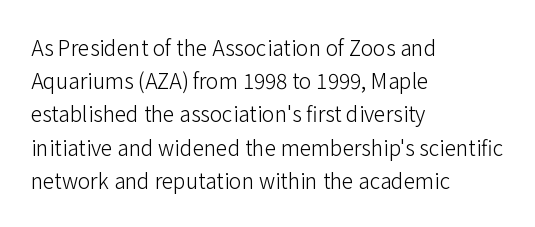
The image shows 21 px text type, upright; set left-aligned, normal line spacing (1.58x), normal letter spacing, not underlined.
